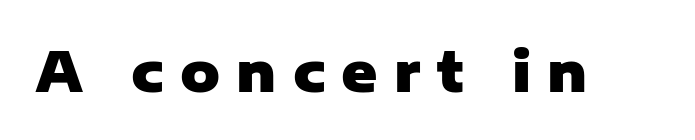
The type is letterspaced generously, with wide tracking. Characters remain perfectly vertical along every line. You could not count columns in this text — the font is proportionally spaced. Type style note: lacks serifs. Any mark beneath the type? The region is blank. Chunky letters — that's bold for sure.
